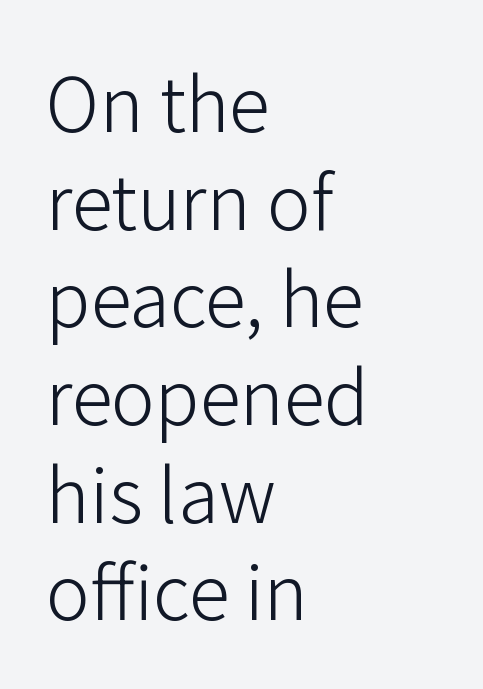
{"serif": "no", "italic": "no", "bold": "no", "weight": "light", "width": "normal", "stroke_contrast": "low", "x_height": "medium", "monospaced": "no", "underline": "no", "align": "left", "line_spacing": "normal", "line_spacing_ratio": 1.32, "letter_spacing": "normal", "letter_spacing_em": 0.0, "glyph_px": 74}
